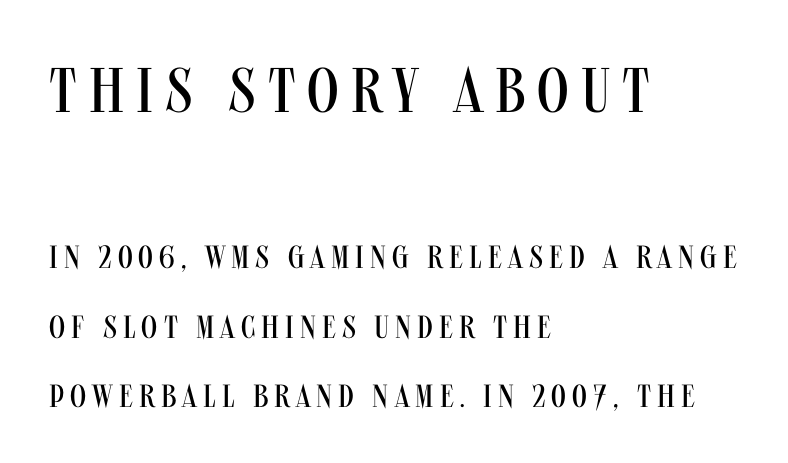
Q: Is the text bold? A: No.
Q: Is the text italic (slanted)? A: No, it is upright.
Q: Is the typeface a serif or a sans-serif typeface? A: Sans-serif.
Q: Is the text underlined? A: No.
Q: How is the paragraph aligned? A: Left-aligned.
Q: Is the spacing between lines tight, normal or loose? A: Loose.
Q: Which block of text is set in a larger size, the first (top) or the second (bottom)? A: The first (top) one.
Q: Width (condensed, normal, or wide)? A: Condensed.
Q: Stroke contrast? A: Medium.
Q: x-height? A: Large.
Q: Monospaced? A: No.
